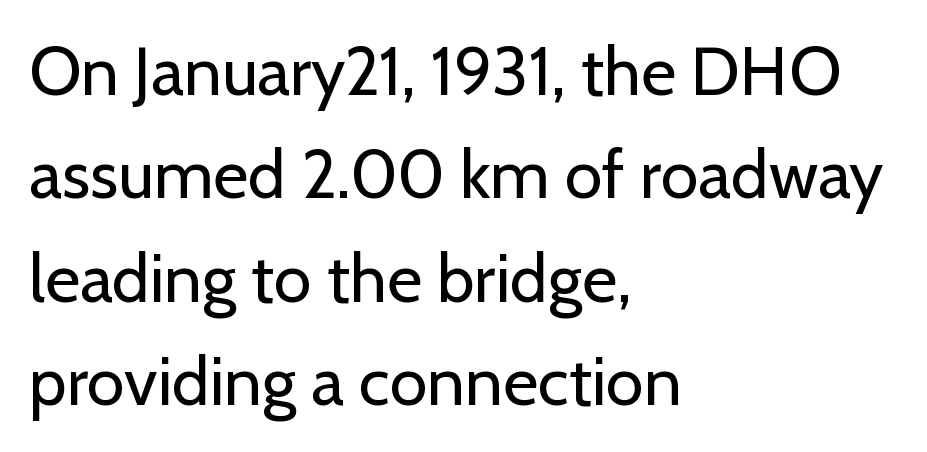
Q: Is the text bold? A: No.
Q: Is the text italic (slanted)? A: No, it is upright.
Q: Is the typeface a serif or a sans-serif typeface? A: Sans-serif.
Q: Is the text underlined? A: No.
Q: How is the paragraph aligned? A: Left-aligned.
Q: Is the spacing between letters normal or unusually wide? A: Normal.
Q: Is the spacing between lines tight, normal or loose? A: Normal.
Q: Width (condensed, normal, or wide)? A: Normal.
Q: Stroke contrast? A: Low.
Q: x-height? A: Medium.
Q: Monospaced? A: No.
